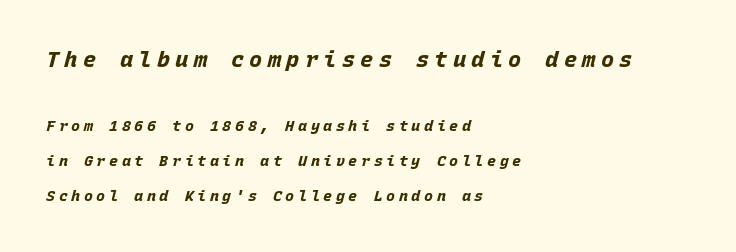
The image shows 22 px bold type, italic (leaning right); set left-aligned, loose line spacing (2.36x), unusually wide letter spacing (+0.24 em), not underlined; the first (top) block is 1.47x larger.
